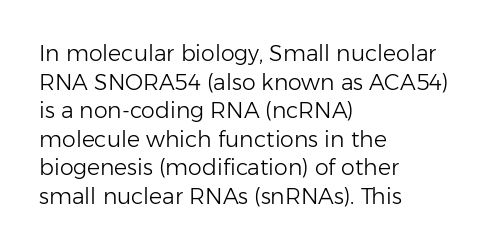
Q: Is the text bold? A: No.
Q: Is the text italic (slanted)? A: No, it is upright.
Q: Is the text underlined? A: No.
Q: How is the paragraph aligned? A: Left-aligned.
Q: Is the spacing between letters normal or unusually wide? A: Normal.
Q: Is the spacing between lines tight, normal or loose? A: Normal.
